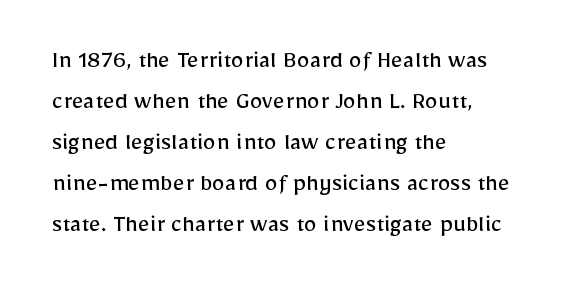
The image shows 26 px text type, upright; set left-aligned, normal line spacing (1.58x), normal letter spacing, not underlined.
